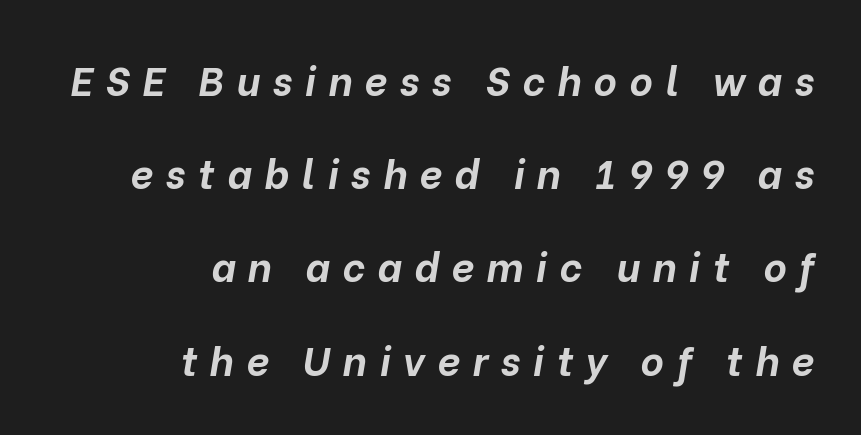
{"italic": "yes", "lean": "right", "slant_degrees": 10, "bold": "yes", "weight": "bold", "width": "normal", "stroke_contrast": "low", "x_height": "medium", "monospaced": "no", "underline": "no", "align": "right", "line_spacing": "loose", "line_spacing_ratio": 2.33, "letter_spacing": "wide", "letter_spacing_em": 0.31, "glyph_px": 40}
